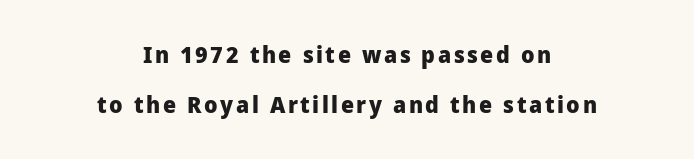
{"italic": "no", "bold": "yes", "underline": "no", "align": "center", "line_spacing": "loose", "line_spacing_ratio": 2.18, "glyph_px": 23}
